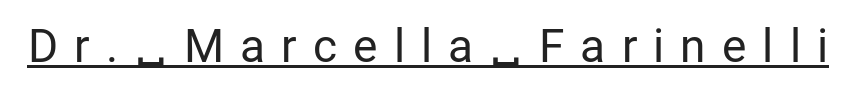
{"serif": "no", "italic": "no", "bold": "no", "weight": "regular", "width": "normal", "stroke_contrast": "low", "x_height": "medium", "monospaced": "no", "underline": "yes", "letter_spacing": "wide", "letter_spacing_em": 0.35, "glyph_px": 46}
